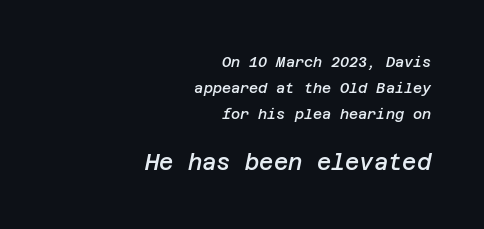
Q: Is the text bold? A: Semi-bold.
Q: Is the text italic (slanted)? A: Yes, it leans right by about 12 degrees.
Q: Is the text underlined? A: No.
Q: How is the paragraph aligned? A: Right-aligned.
Q: Is the spacing between letters normal or unusually wide? A: Normal.
Q: Which block of text is set in a larger size, the first (top) or the second (bottom)? A: The second (bottom) one.
